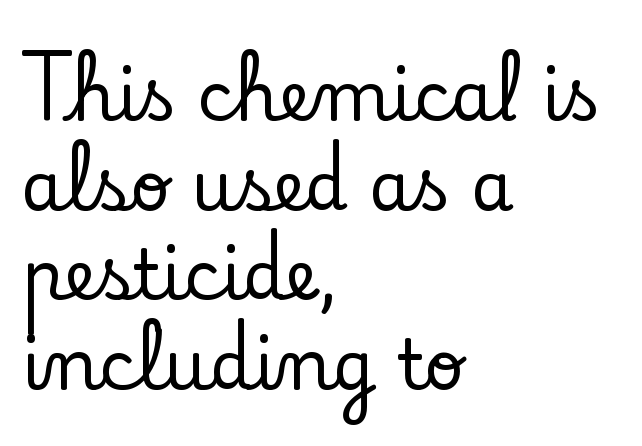
The image shows 69 px text type, upright; set left-aligned, normal line spacing (1.3x), normal letter spacing, not underlined; low stroke contrast and a small x-height.
